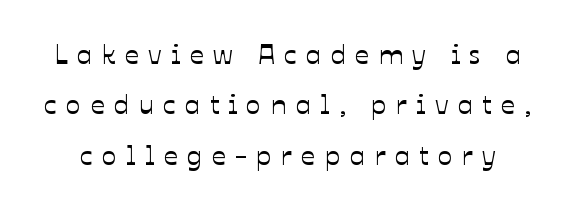
Q: Is the text italic (slanted)? A: No, it is upright.
Q: Is the text underlined? A: No.
Q: Is the spacing between letters normal or unusually wide? A: Unusually wide.
Q: Width (condensed, normal, or wide)? A: Normal.
Q: Stroke contrast? A: Low.
Q: x-height? A: Medium.
Q: Monospaced? A: No.
